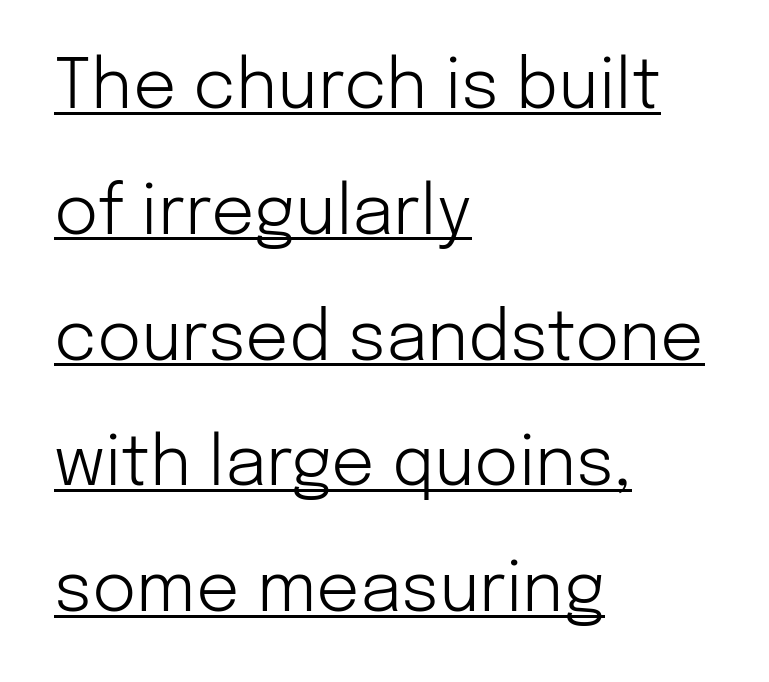
Q: Is the text bold? A: No.
Q: Is the text italic (slanted)? A: No, it is upright.
Q: Is the typeface a serif or a sans-serif typeface? A: Sans-serif.
Q: Is the text underlined? A: Yes.
Q: How is the paragraph aligned? A: Left-aligned.
Q: Is the spacing between letters normal or unusually wide? A: Normal.
Q: Width (condensed, normal, or wide)? A: Normal.
Q: Stroke contrast? A: Low.
Q: x-height? A: Medium.
Q: Monospaced? A: No.
